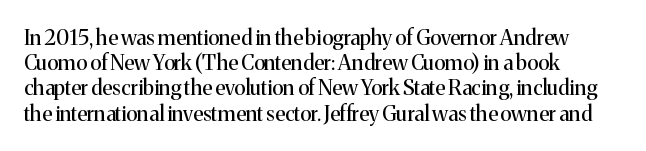
The letterforms sit shoulder to shoulder at normal distance. Typeset ragged right — the left edge is the straight one. The lettering holds an erect, upright posture throughout. Vertical stems look standard width or narrower in stroke. Beneath every word, the page is bare.
